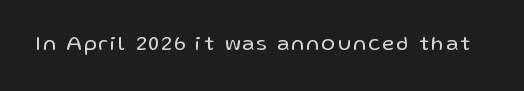
Nope, not italic — everything's standing straight. Weight: regular or lighter. This rendering features lettering with no underline.
